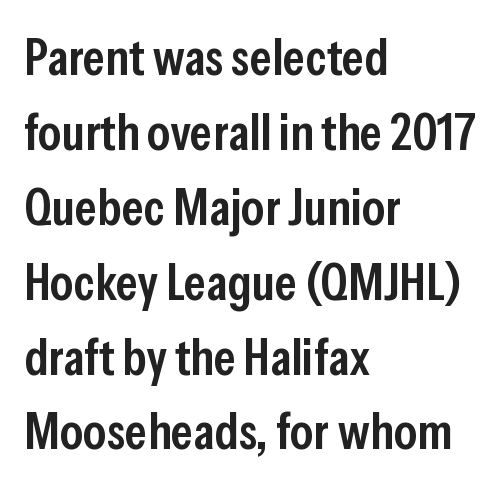
Notice the strokes are somewhat thickened but not fully heavy: this is a semibold. Line starts are locked; line ends wander. Note: no serifs on the glyphs. Proportional: the letters do not fall into vertical columns. Letter spacing: default. Quick note: interline space is typical.
